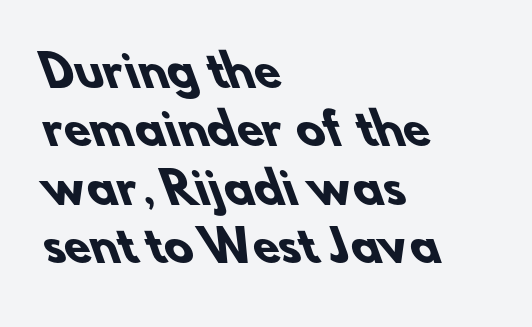
Q: Is the text bold? A: Yes.
Q: Is the typeface a serif or a sans-serif typeface? A: Sans-serif.
Q: Is the text underlined? A: No.
Q: How is the paragraph aligned? A: Left-aligned.
Q: Is the spacing between letters normal or unusually wide? A: Normal.
Q: Is the spacing between lines tight, normal or loose? A: Normal.
Q: Width (condensed, normal, or wide)? A: Normal.
Q: Stroke contrast? A: Low.
Q: x-height? A: Small.
Q: Monospaced? A: No.
